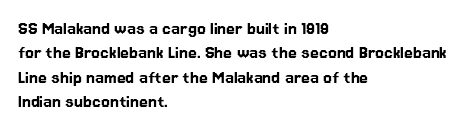
Q: Is the text italic (slanted)? A: No, it is upright.
Q: Is the text underlined? A: No.
Q: How is the paragraph aligned? A: Left-aligned.
Q: Is the spacing between letters normal or unusually wide? A: Normal.
